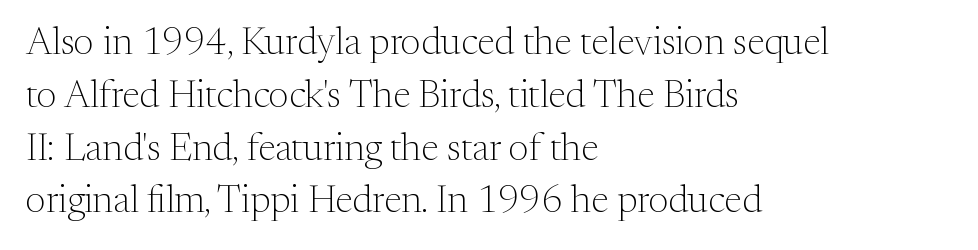
Q: Is the text bold? A: No.
Q: Is the text italic (slanted)? A: No, it is upright.
Q: Is the typeface a serif or a sans-serif typeface? A: Serif.
Q: Is the text underlined? A: No.
Q: How is the paragraph aligned? A: Left-aligned.
Q: Is the spacing between letters normal or unusually wide? A: Normal.
Q: Is the spacing between lines tight, normal or loose? A: Normal.
Q: Width (condensed, normal, or wide)? A: Normal.
Q: Stroke contrast? A: Medium.
Q: x-height? A: Medium.
Q: Monospaced? A: No.
